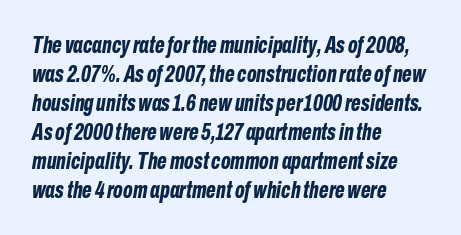
The passage shown leans; its letterforms are oblique. Vertical spacing — default. You'd pick this weight for a headline — it's a proper bold. The compositor pushed each line to the left boundary. Beneath every word, the page is bare. Look at the tracking — it's just the regular setting, nothing added.
